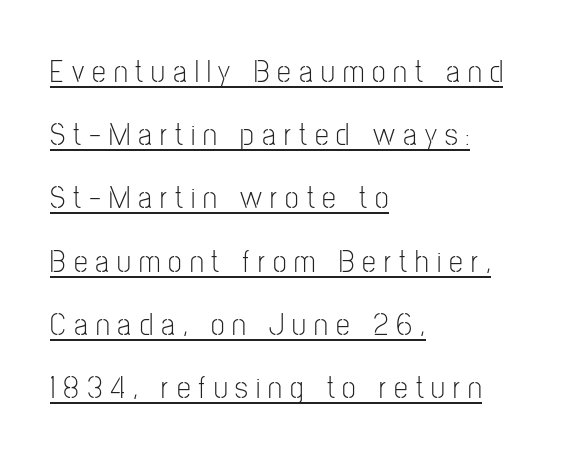
These lines were composed using upright roman letters. A light-to-regular cut is what we see here. Is this a fixed-width face? No — the glyphs have proportional, varying widths. Leading is clearly above the norm, producing a sparse column. The rendering shows plain stroke endings on the letterforms — a sans-serif design. Notice how a bar underscores the lettering throughout.
